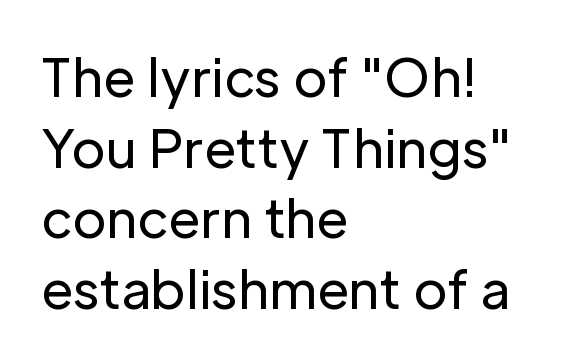
A typesetter would mark this as roman, not italic. Compared with a centered layout, this one pins lines to the left instead. Has an underline been added? It has not. Inter-character spacing is left at the font's built-in metrics.
